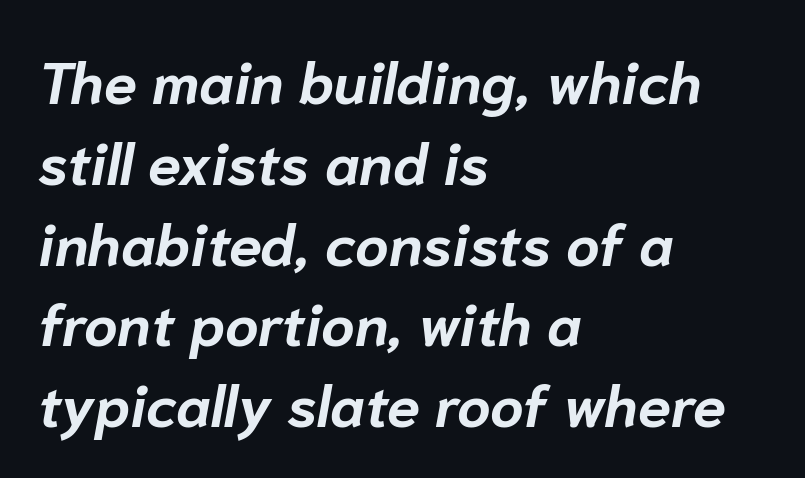
The image shows 59 px bold type, italic (leaning right); set left-aligned, normal line spacing (1.37x), normal letter spacing, not underlined; low stroke contrast and a medium x-height.
